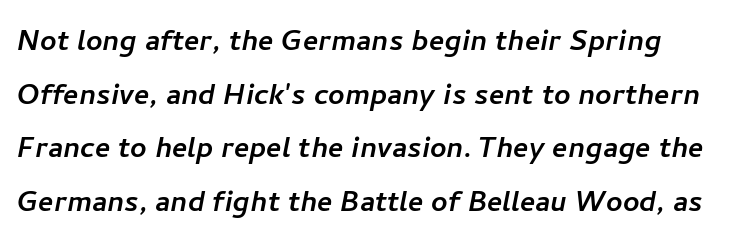
Check the space under the baseline: it is left empty. How are the letters spaced? Ordinarily, with no added tracking. A sans-serif font was chosen for this passage. The face used here is proportionally spaced, like ordinary book or web type. Summary of vertical rhythm: regular, with standard interline spacing.
